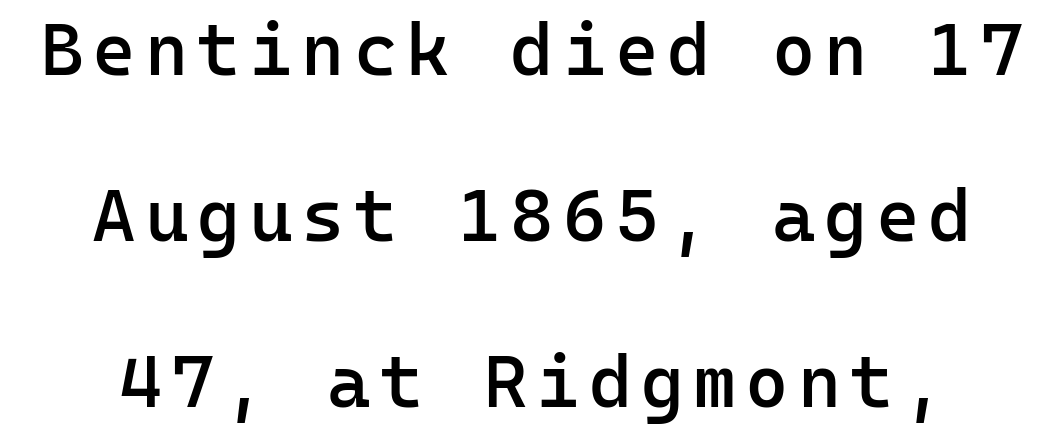
The image shows 74 px semibold sans-serif type, upright, monospaced; set loose line spacing (2.24x), not underlined; low stroke contrast and a medium x-height.
